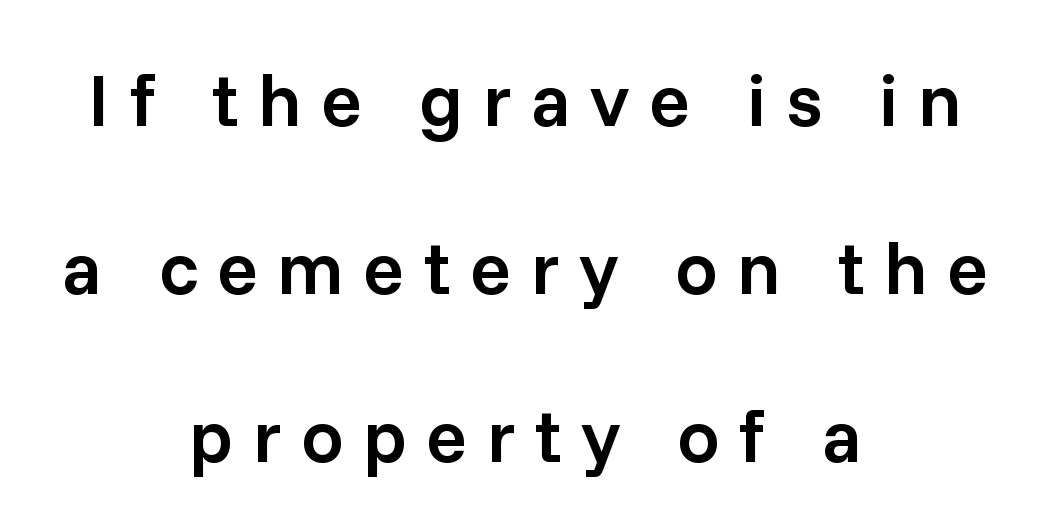
The image shows 75 px semibold sans-serif type, upright; set centered, loose line spacing (2.24x), unusually wide letter spacing (+0.26 em), not underlined; low stroke contrast and a medium x-height.
